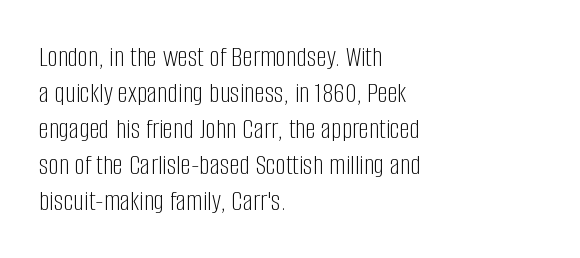
The image shows 29 px light, condensed sans-serif type, upright; set left-aligned, line spacing 1.24x, normal letter spacing, not underlined; low stroke contrast and a large x-height.
